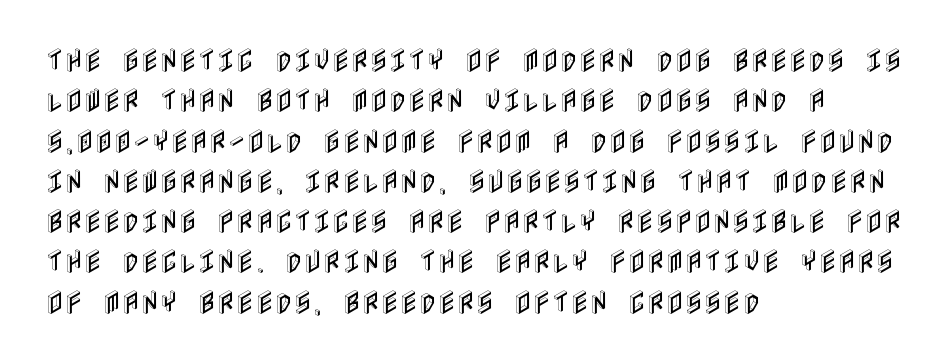
Q: Is the text italic (slanted)? A: No, it is upright.
Q: Is the text underlined? A: No.
Q: How is the paragraph aligned? A: Left-aligned.
Q: Is the spacing between letters normal or unusually wide? A: Normal.
Q: Is the spacing between lines tight, normal or loose? A: Normal.
